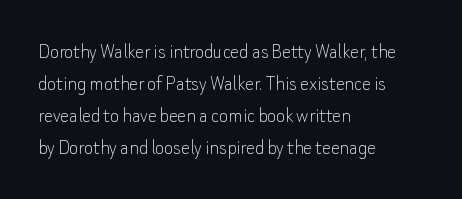
Q: Is the text bold? A: No.
Q: Is the text italic (slanted)? A: No, it is upright.
Q: Is the text underlined? A: No.
Q: How is the paragraph aligned? A: Left-aligned.
Q: Is the spacing between letters normal or unusually wide? A: Normal.
Q: Is the spacing between lines tight, normal or loose? A: Normal.
